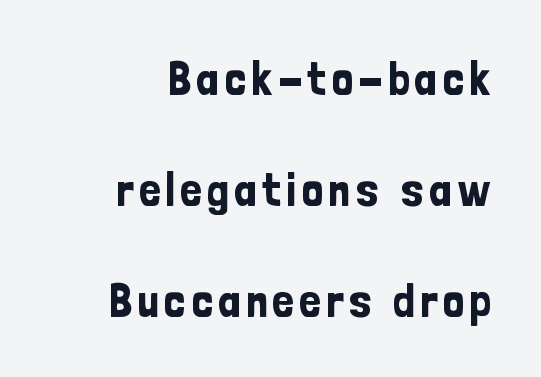
{"serif": "no", "italic": "no", "width": "condensed", "stroke_contrast": "low", "x_height": "medium", "monospaced": "no", "underline": "no", "align": "right", "line_spacing": "loose", "line_spacing_ratio": 2.31, "glyph_px": 48}
